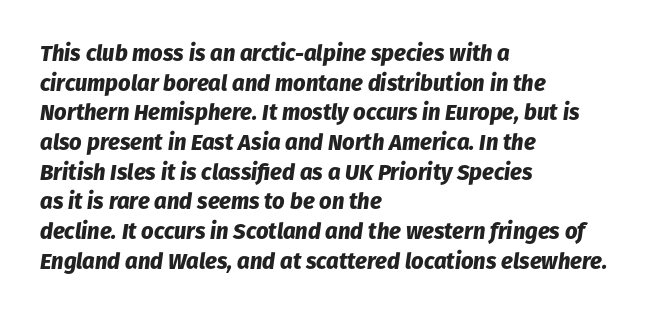
Quick note: underline off. A student would call this left alignment; a typographer would say flush left, rag right. The specimen reads as italic at a glance. The gaps between neighbouring characters are ordinary and unremarkable.
